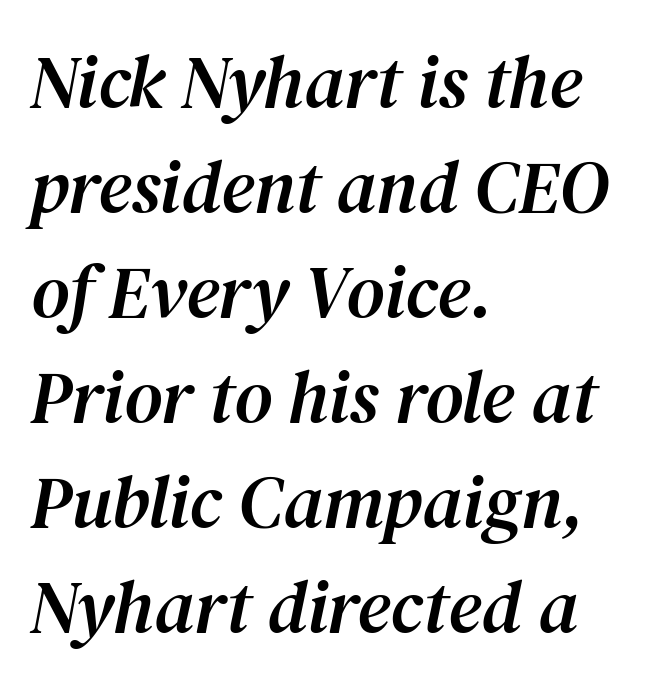
{"serif": "yes", "italic": "yes", "lean": "right", "slant_degrees": 12, "width": "normal", "stroke_contrast": "medium", "x_height": "medium", "monospaced": "no", "underline": "no", "align": "left", "line_spacing": "normal", "line_spacing_ratio": 1.42, "letter_spacing": "normal", "letter_spacing_em": 0.0, "glyph_px": 74}
